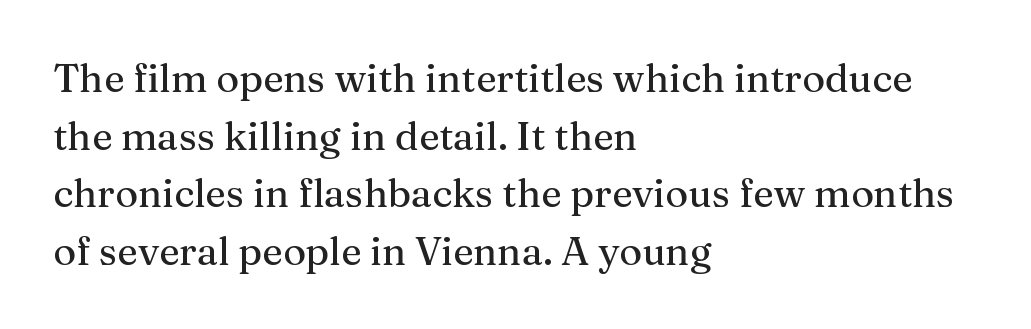
Q: Is the text italic (slanted)? A: No, it is upright.
Q: Is the typeface a serif or a sans-serif typeface? A: Serif.
Q: Is the text underlined? A: No.
Q: How is the paragraph aligned? A: Left-aligned.
Q: Is the spacing between letters normal or unusually wide? A: Normal.
Q: Is the spacing between lines tight, normal or loose? A: Normal.
Q: Width (condensed, normal, or wide)? A: Normal.
Q: Stroke contrast? A: Medium.
Q: x-height? A: Medium.
Q: Monospaced? A: No.
